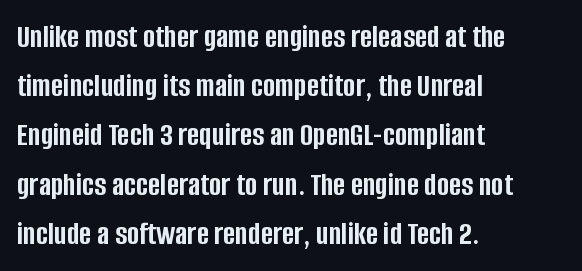
{"serif": "no", "italic": "no", "bold": "yes", "weight": "semibold", "width": "condensed", "stroke_contrast": "low", "x_height": "large", "monospaced": "no", "underline": "no", "align": "left", "line_spacing": "normal", "line_spacing_ratio": 1.49, "letter_spacing": "normal", "letter_spacing_em": 0.0, "glyph_px": 33}
